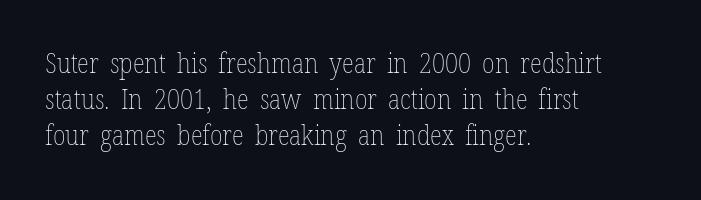
{"italic": "no", "bold": "no", "weight": "thin", "width": "condensed", "stroke_contrast": "low", "x_height": "medium", "monospaced": "no", "underline": "no", "align": "left", "line_spacing": "normal", "line_spacing_ratio": 1.29, "letter_spacing": "normal", "letter_spacing_em": 0.0, "glyph_px": 28}
